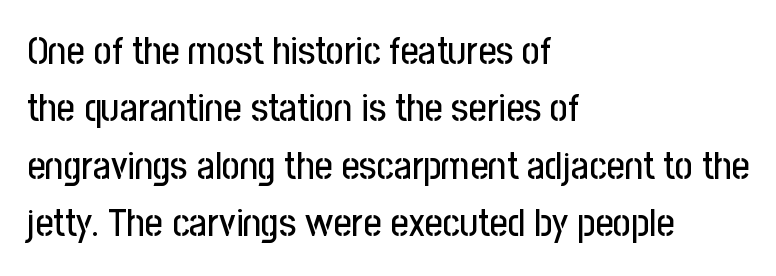
The image shows 39 px condensed sans-serif type, upright; set left-aligned, normal line spacing (1.47x), normal letter spacing, not underlined; low stroke contrast and a medium x-height.
